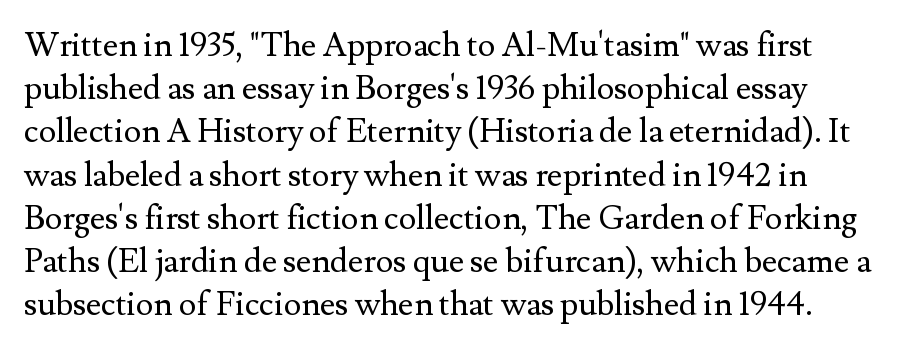
Q: Is the text bold? A: No.
Q: Is the text italic (slanted)? A: No, it is upright.
Q: Is the typeface a serif or a sans-serif typeface? A: Serif.
Q: Is the text underlined? A: No.
Q: Is the spacing between letters normal or unusually wide? A: Normal.
Q: Is the spacing between lines tight, normal or loose? A: Normal.
Q: Width (condensed, normal, or wide)? A: Normal.
Q: Stroke contrast? A: Medium.
Q: x-height? A: Small.
Q: Monospaced? A: No.
